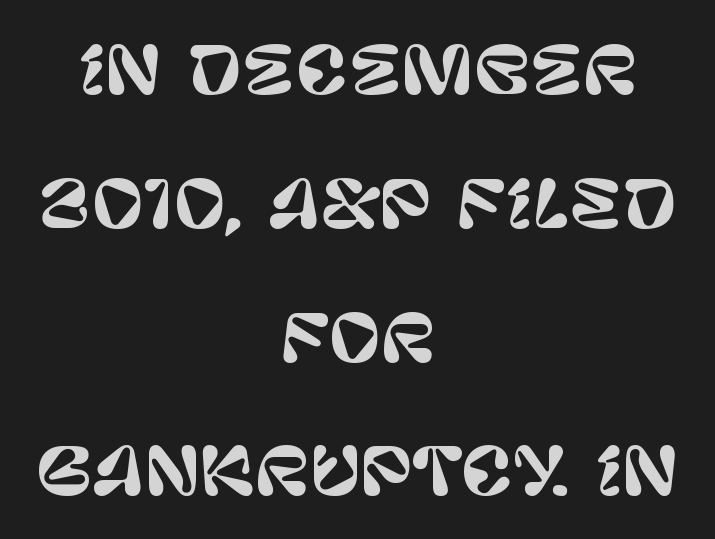
The image shows 64 px sans-serif type; set centered, loose line spacing (2.09x), normal letter spacing, not underlined; low stroke contrast and a large x-height.
